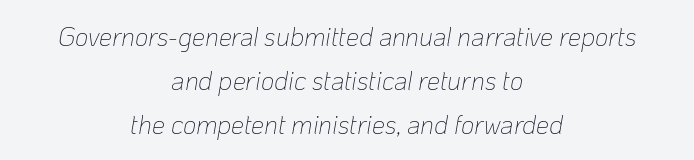
{"italic": "yes", "lean": "right", "slant_degrees": 10, "bold": "no", "underline": "no", "align": "center", "line_spacing": "normal", "line_spacing_ratio": 1.7, "letter_spacing": "normal", "letter_spacing_em": 0.0, "glyph_px": 26}
